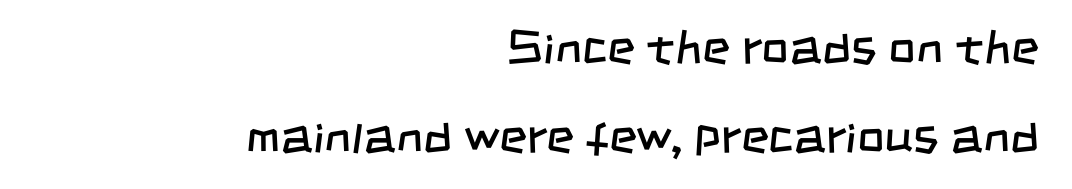
{"serif": "no", "bold": "no", "weight": "regular", "width": "condensed", "stroke_contrast": "low", "x_height": "large", "monospaced": "no", "underline": "no", "align": "right", "line_spacing_ratio": 1.85, "letter_spacing": "normal", "letter_spacing_em": 0.0, "glyph_px": 48}
